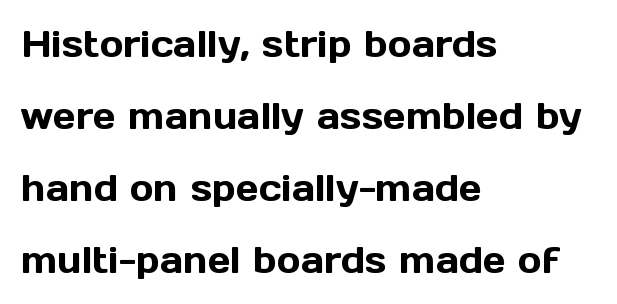
The gaps between neighbouring characters are ordinary and unremarkable. In terms of letterform style, serifs are entirely absent. Descenders hang freely into open space. Honestly, the rows look like they've been pulled way apart. Is this a fixed-width face? No — the glyphs have proportional, varying widths.
